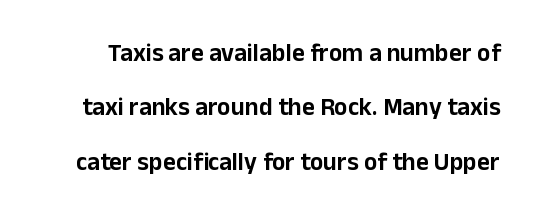
Q: Is the text italic (slanted)? A: No, it is upright.
Q: Is the text underlined? A: No.
Q: Is the spacing between letters normal or unusually wide? A: Normal.
Q: Is the spacing between lines tight, normal or loose? A: Loose.
